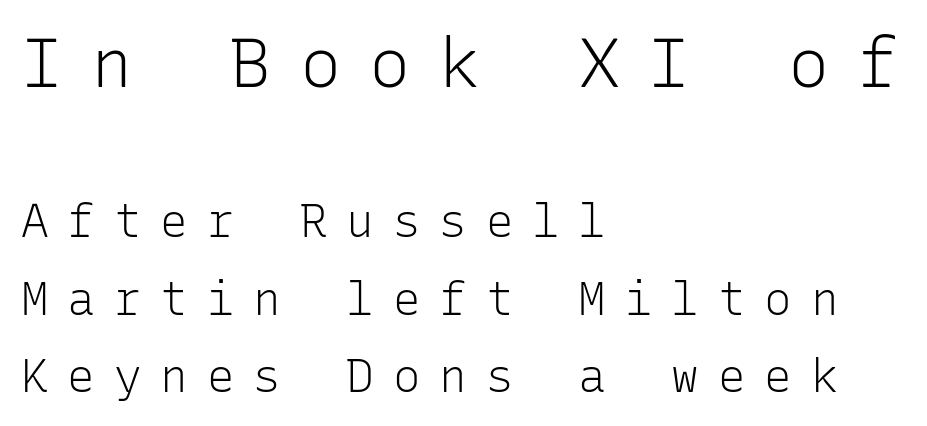
Q: Is the text bold? A: No.
Q: Is the text italic (slanted)? A: No, it is upright.
Q: Is the typeface a serif or a sans-serif typeface? A: Sans-serif.
Q: Is the text underlined? A: No.
Q: How is the paragraph aligned? A: Left-aligned.
Q: Is the spacing between letters normal or unusually wide? A: Unusually wide.
Q: Is the spacing between lines tight, normal or loose? A: Normal.
Q: Which block of text is set in a larger size, the first (top) or the second (bottom)? A: The first (top) one.
Q: Width (condensed, normal, or wide)? A: Normal.
Q: Stroke contrast? A: Low.
Q: x-height? A: Medium.
Q: Monospaced? A: Yes.
